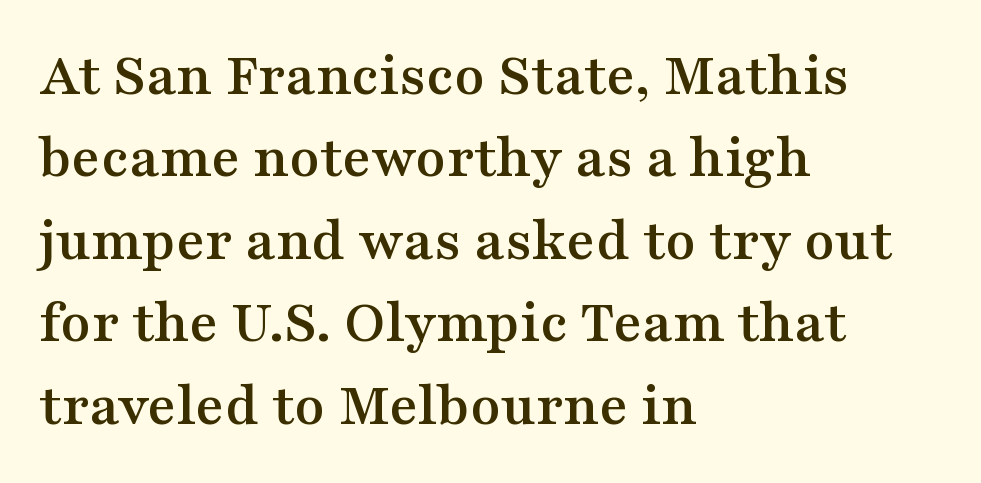
The image shows 62 px wide serif type, upright; set left-aligned, normal line spacing (1.33x), normal letter spacing, not underlined; medium stroke contrast and a medium x-height.
